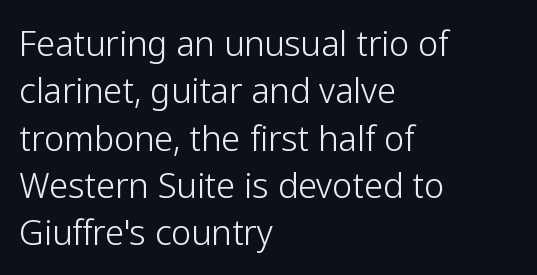
The image shows 34 px light sans-serif type, upright; set left-aligned, normal line spacing (1.39x), normal letter spacing, not underlined; low stroke contrast and a medium x-height.
